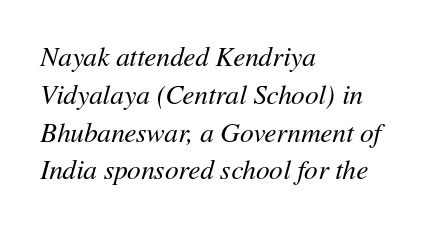
The image shows 27 px text type, italic (leaning right); set left-aligned, normal line spacing (1.4x), normal letter spacing, not underlined.
